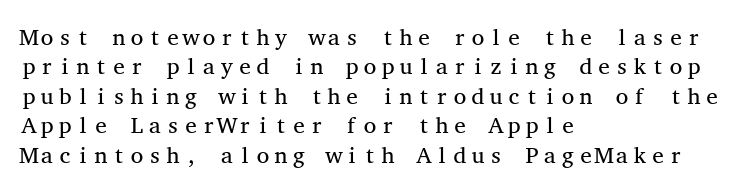
The image shows 23 px text type, upright; set left-aligned, normal line spacing (1.28x), normal letter spacing, not underlined.
